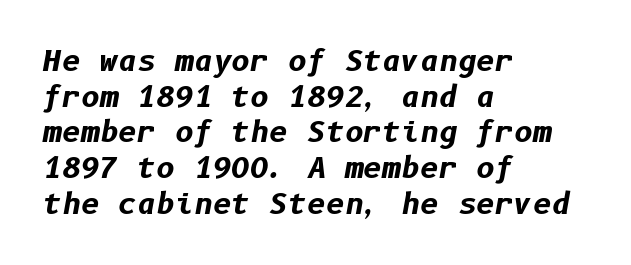
Q: Is the text bold? A: Yes.
Q: Is the text italic (slanted)? A: Yes, it leans right by about 10 degrees.
Q: Is the text underlined? A: No.
Q: How is the paragraph aligned? A: Left-aligned.
Q: Is the spacing between letters normal or unusually wide? A: Normal.
Q: Width (condensed, normal, or wide)? A: Normal.
Q: Stroke contrast? A: Low.
Q: x-height? A: Medium.
